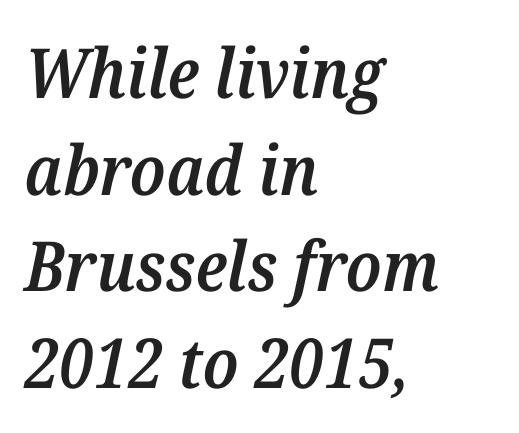
The image shows 69 px semibold serif type, italic (leaning right); set left-aligned, normal line spacing (1.4x), normal letter spacing, not underlined; medium stroke contrast and a medium x-height.
